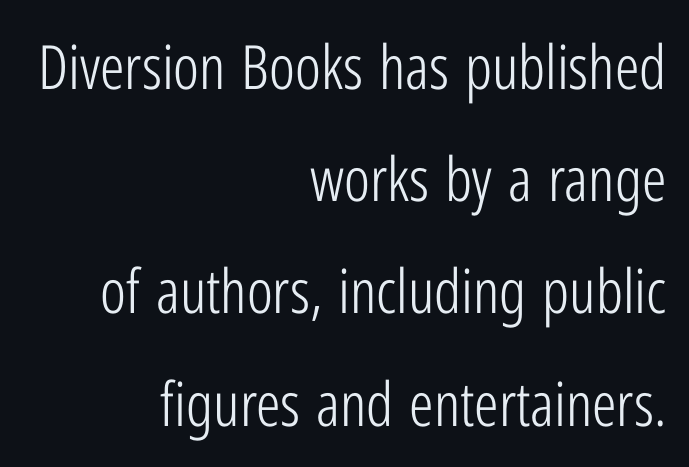
Descenders are the only things crossing below the line. The weight tops out at a normal text grade. Characters follow at the spacing the type designer built in. You can tell from the bare stems that sans-serif type was used. This is roman type, the default non-slanted kind.
